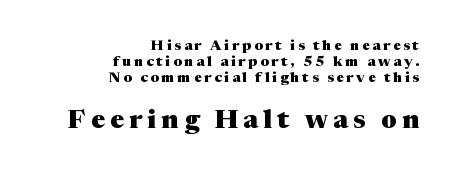
Q: Is the text bold? A: Yes.
Q: Is the text italic (slanted)? A: No, it is upright.
Q: Is the text underlined? A: No.
Q: How is the paragraph aligned? A: Right-aligned.
Q: Is the spacing between letters normal or unusually wide? A: Unusually wide.
Q: Is the spacing between lines tight, normal or loose? A: Tight.
Q: Which block of text is set in a larger size, the first (top) or the second (bottom)? A: The second (bottom) one.
